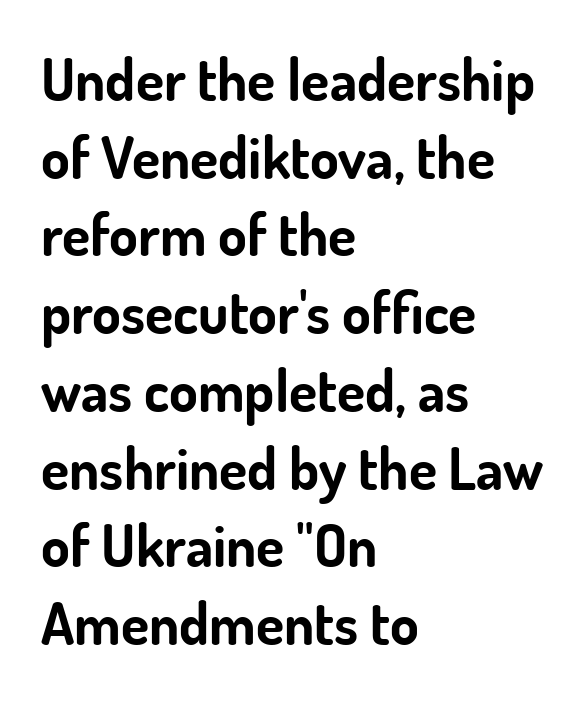
{"serif": "no", "italic": "no", "bold": "yes", "weight": "bold", "width": "normal", "stroke_contrast": "low", "x_height": "small", "monospaced": "no", "underline": "no", "align": "left", "line_spacing": "normal", "line_spacing_ratio": 1.34, "letter_spacing": "normal", "letter_spacing_em": 0.0, "glyph_px": 58}
